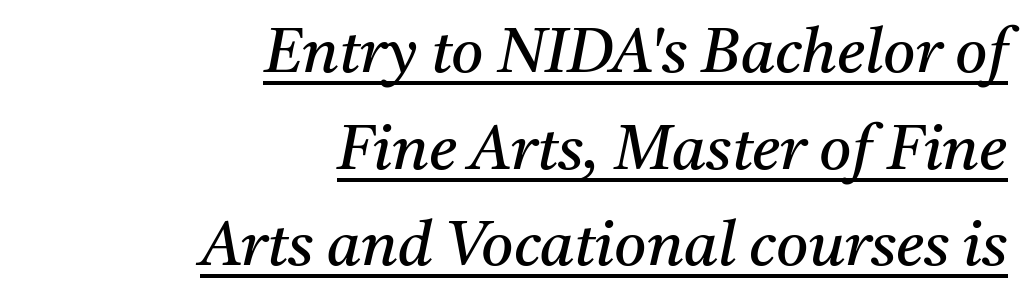
{"serif": "yes", "italic": "yes", "lean": "right", "slant_degrees": 11, "bold": "no", "weight": "regular", "width": "normal", "stroke_contrast": "medium", "x_height": "medium", "monospaced": "no", "underline": "yes", "align": "right", "line_spacing": "normal", "line_spacing_ratio": 1.56, "letter_spacing": "normal", "letter_spacing_em": 0.0, "glyph_px": 62}
